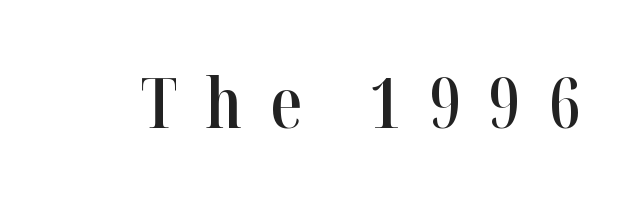
I'd call this a serif setting — the letters wear small feet. Think of a printed novel: that variable character pitch is what you see here. Quick note: not italic, upright. A fair bit of extra ink — the face is semibold, not bold.
